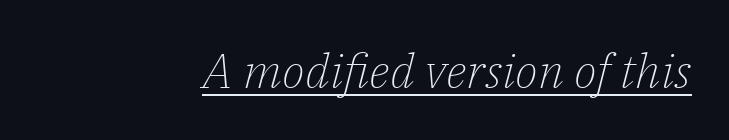
You could not count columns in this text — the font is proportionally spaced. Emphasis-style slanted type is in use. Short note: letters normally spaced. Note: serifs present on the glyphs.
